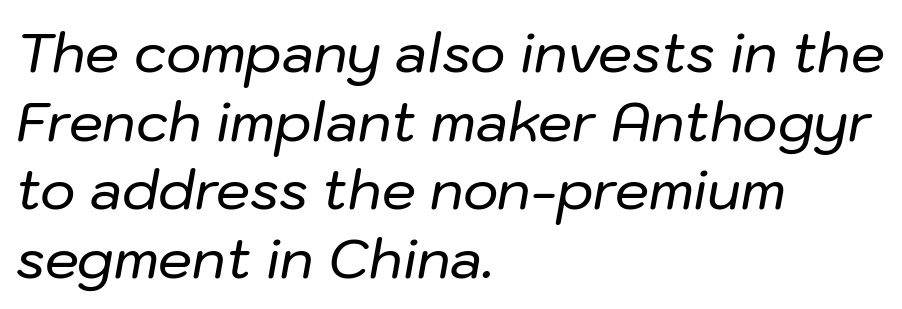
Q: Is the text italic (slanted)? A: Yes, it leans right by about 10 degrees.
Q: Is the text underlined? A: No.
Q: How is the paragraph aligned? A: Left-aligned.
Q: Is the spacing between letters normal or unusually wide? A: Normal.
Q: Is the spacing between lines tight, normal or loose? A: Normal.
Q: Width (condensed, normal, or wide)? A: Normal.
Q: Stroke contrast? A: Low.
Q: x-height? A: Medium.
Q: Monospaced? A: No.
